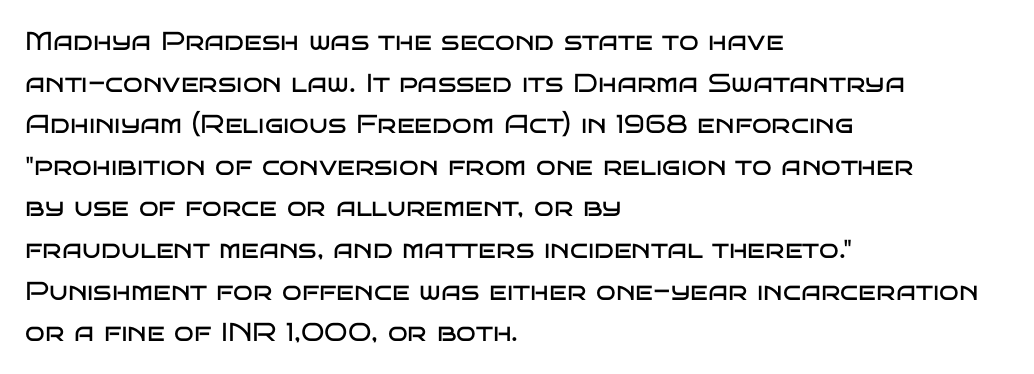
Rule under the text: the space is simply empty. One-word summary of the alignment: left. Stroke thickness stays within the range of a standard reading face or lighter. Rows of type keep a routine distance in the vertical direction. Ascenders rise straight up at ninety degrees. The tracking reads as untouched default to a designer's eye.
